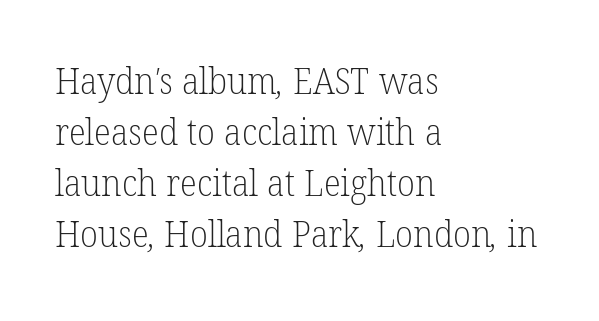
The image shows 36 px light serif type; set left-aligned, normal line spacing (1.42x), normal letter spacing, not underlined; low stroke contrast and a medium x-height.
